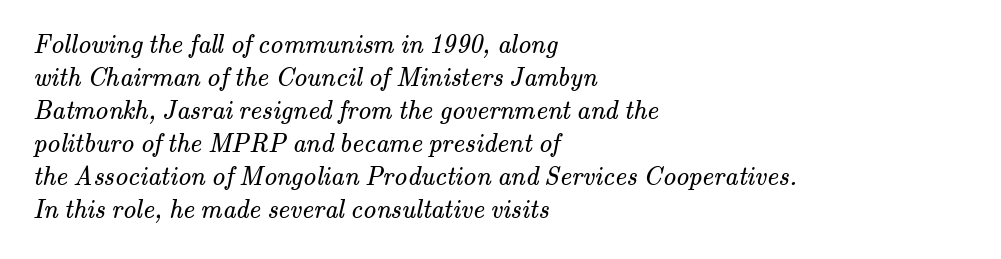
The image shows 26 px text type; set left-aligned, normal line spacing (1.27x), normal letter spacing, not underlined.
